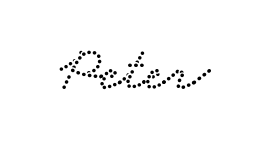
{"serif": "yes", "width": "wide", "stroke_contrast": "low", "x_height": "small", "monospaced": "no", "underline": "no", "letter_spacing": "normal", "letter_spacing_em": 0.0, "glyph_px": 64}
